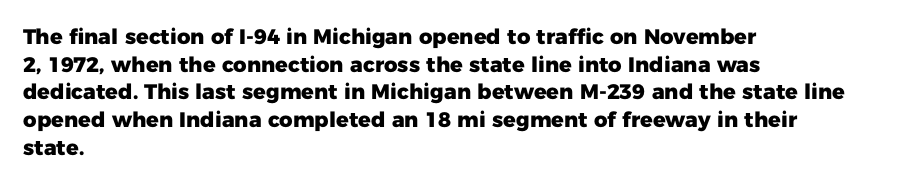
{"italic": "no", "bold": "yes", "underline": "no", "align": "left", "line_spacing": "normal", "line_spacing_ratio": 1.32, "letter_spacing": "normal", "letter_spacing_em": 0.0, "glyph_px": 21}
